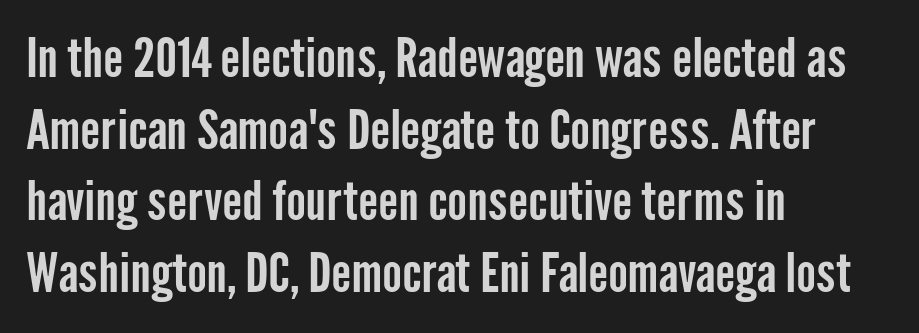
The image shows 53 px condensed sans-serif type, upright; set left-aligned, normal line spacing (1.35x), normal letter spacing, not underlined; low stroke contrast and a medium x-height.
